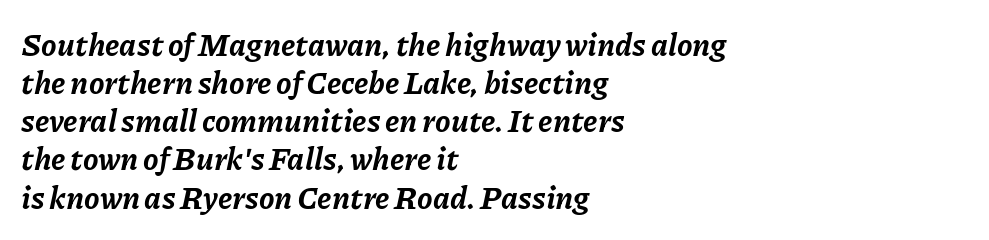
Rendered with sloped, italic letterforms. Strong, thick strokes mark this as bold type. Think of a printed novel: that variable character pitch is what you see here. The typesetter chose a ragged-right arrangement here.
